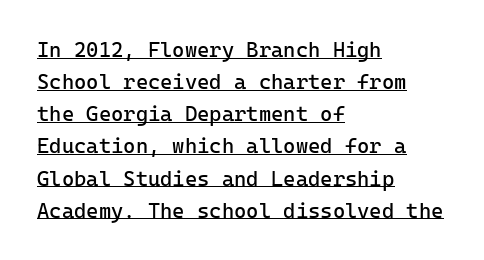
The image shows 21 px text type, upright; set left-aligned, normal line spacing (1.53x), normal letter spacing, underlined.
